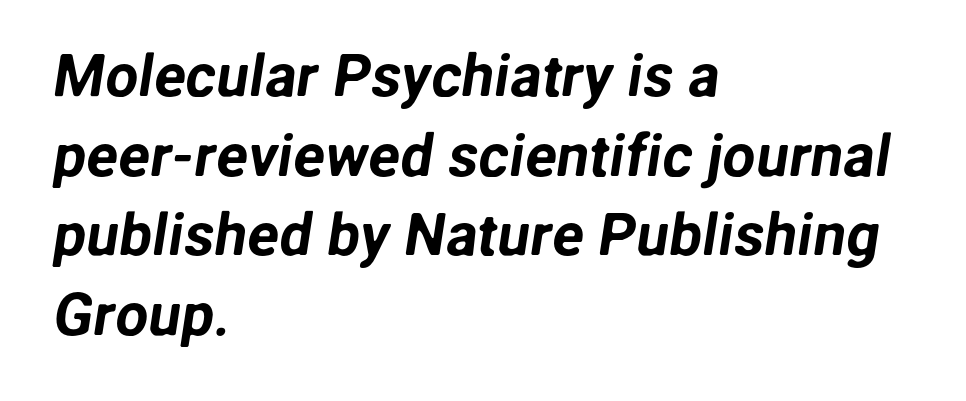
Q: Is the typeface a serif or a sans-serif typeface? A: Sans-serif.
Q: Is the text underlined? A: No.
Q: How is the paragraph aligned? A: Left-aligned.
Q: Is the spacing between letters normal or unusually wide? A: Normal.
Q: Is the spacing between lines tight, normal or loose? A: Normal.
Q: Width (condensed, normal, or wide)? A: Normal.
Q: Stroke contrast? A: Low.
Q: x-height? A: Medium.
Q: Monospaced? A: No.
